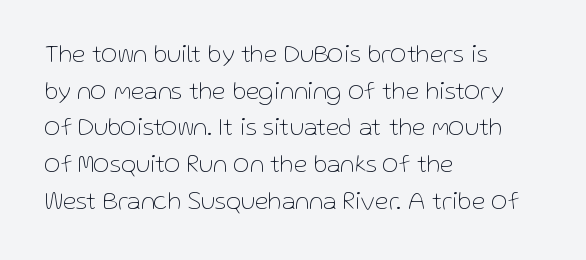
Weight: in the light-to-regular range. In CSS terms this would be text-align: left. The letters stand straight up with perfectly vertical stems. Each new line begins a customary step beneath the previous one. Characters follow at the spacing the type designer built in.
